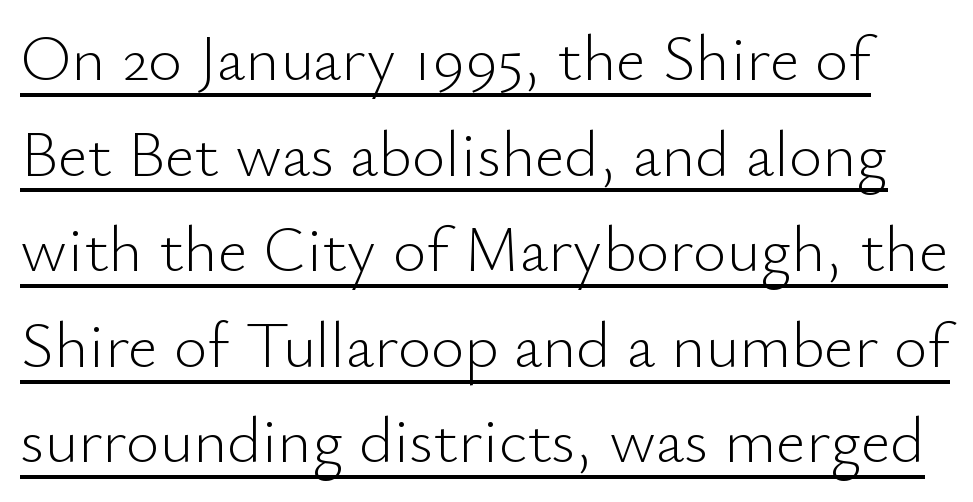
Q: Is the text bold? A: No.
Q: Is the text italic (slanted)? A: No, it is upright.
Q: Is the typeface a serif or a sans-serif typeface? A: Sans-serif.
Q: Is the text underlined? A: Yes.
Q: Is the spacing between letters normal or unusually wide? A: Normal.
Q: Is the spacing between lines tight, normal or loose? A: Normal.
Q: Width (condensed, normal, or wide)? A: Normal.
Q: Stroke contrast? A: Low.
Q: x-height? A: Small.
Q: Monospaced? A: No.
